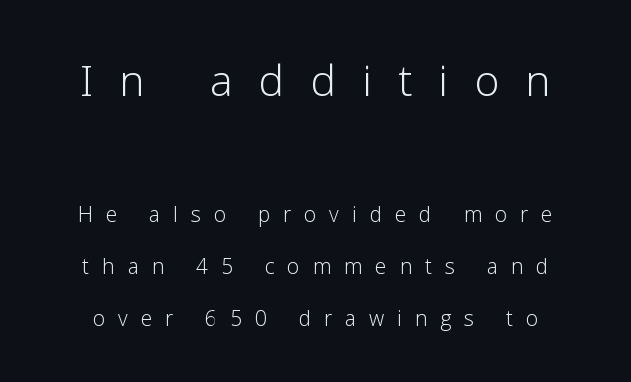
The image shows 57 px light sans-serif type, upright; set line spacing 1.84x, unusually wide letter spacing (+0.46 em), not underlined; the first (top) block is 2.04x larger; low stroke contrast and a medium x-height.
